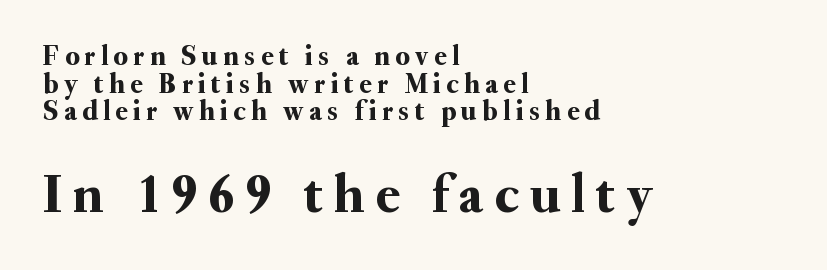
The image shows 55 px serif type, upright; set left-aligned, tight line spacing (0.99x), unusually wide letter spacing (+0.2 em), not underlined; the second (bottom) block is 1.96x larger; medium stroke contrast and a small x-height.
